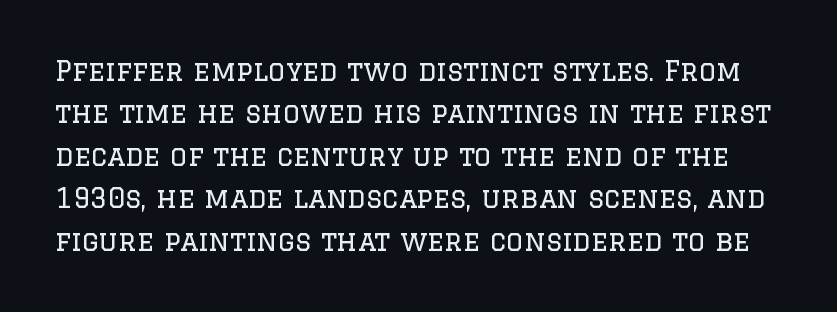
The image shows 27 px text type, upright; set normal line spacing (1.57x), normal letter spacing, not underlined.
